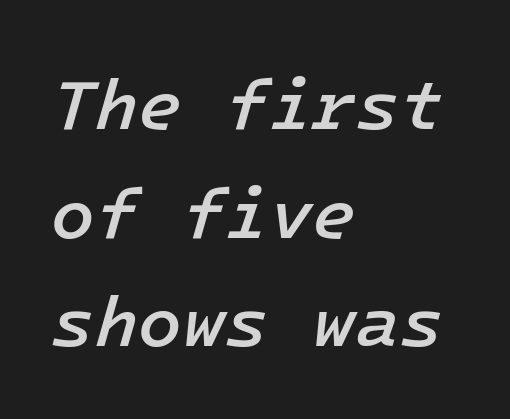
Q: Is the text bold? A: Semi-bold.
Q: Is the text italic (slanted)? A: Yes, it leans right by about 16 degrees.
Q: Is the text underlined? A: No.
Q: How is the paragraph aligned? A: Left-aligned.
Q: Is the spacing between letters normal or unusually wide? A: Normal.
Q: Is the spacing between lines tight, normal or loose? A: Normal.
Q: Width (condensed, normal, or wide)? A: Normal.
Q: Stroke contrast? A: Low.
Q: x-height? A: Medium.
